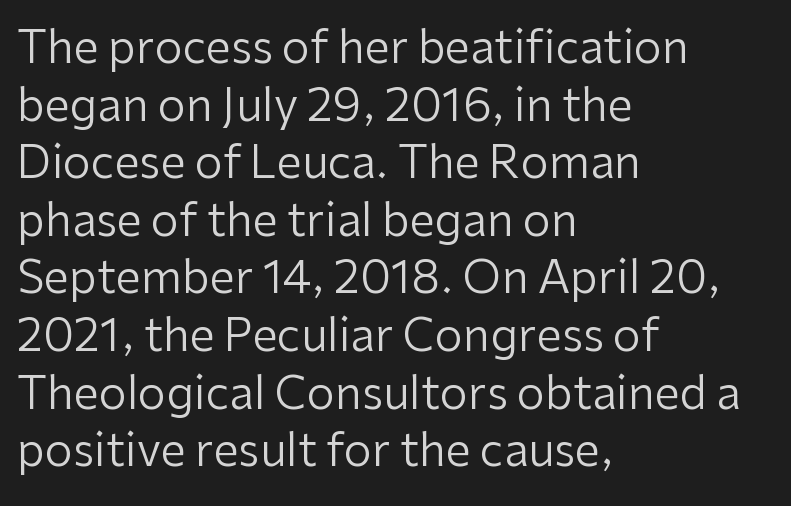
{"serif": "no", "italic": "no", "bold": "no", "weight": "regular", "width": "normal", "stroke_contrast": "low", "x_height": "medium", "monospaced": "no", "underline": "no", "align": "left", "line_spacing": "normal", "line_spacing_ratio": 1.28, "letter_spacing": "normal", "letter_spacing_em": 0.0, "glyph_px": 45}
